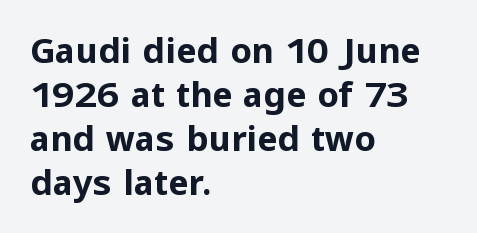
The image shows 34 px bold sans-serif type, upright; set left-aligned, normal line spacing (1.29x), normal letter spacing, not underlined; low stroke contrast and a medium x-height.
